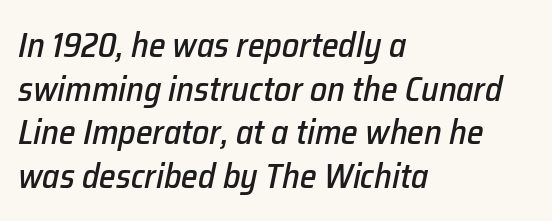
The image shows 34 px text type, italic (leaning right); set left-aligned, normal line spacing (1.28x), normal letter spacing, not underlined; low stroke contrast and a medium x-height.
